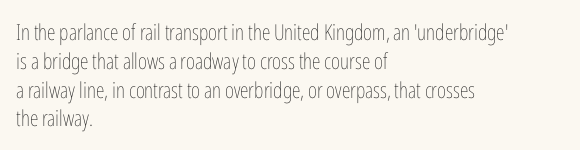
Q: Is the text bold? A: No.
Q: Is the text italic (slanted)? A: No, it is upright.
Q: Is the text underlined? A: No.
Q: How is the paragraph aligned? A: Left-aligned.
Q: Is the spacing between letters normal or unusually wide? A: Normal.
Q: Is the spacing between lines tight, normal or loose? A: Normal.
